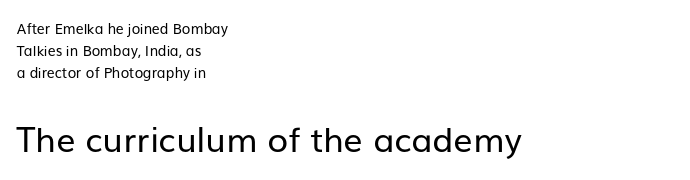
{"serif": "no", "italic": "no", "bold": "no", "weight": "regular", "width": "normal", "stroke_contrast": "low", "x_height": "medium", "monospaced": "no", "underline": "no", "align": "left", "line_spacing": "normal", "line_spacing_ratio": 1.58, "letter_spacing": "normal", "letter_spacing_em": 0.0, "larger_block": "second", "size_ratio": 2.43, "glyph_px": 34}
